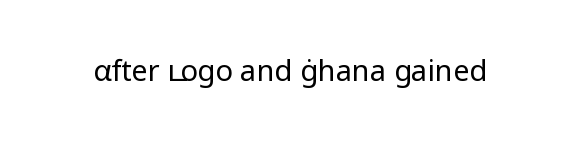
{"serif": "no", "italic": "no", "bold": "no", "weight": "regular", "width": "normal", "stroke_contrast": "low", "x_height": "medium", "monospaced": "no", "underline": "no", "letter_spacing": "normal", "letter_spacing_em": 0.0, "glyph_px": 29}
